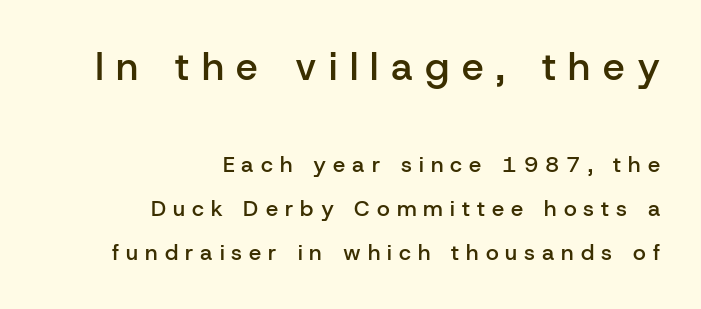
The image shows 39 px semibold sans-serif type, upright; set right-aligned, loose line spacing (2.0x), unusually wide letter spacing (+0.32 em), not underlined; the first (top) block is 1.77x larger; low stroke contrast and a medium x-height.
